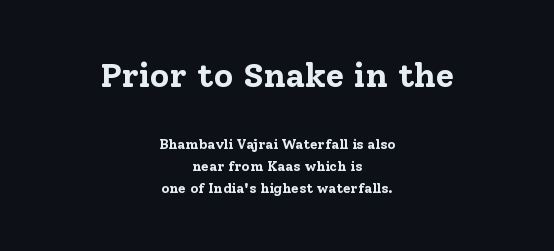
Evenly set lines give the paragraph a standard silhouette. The zone under the glyphs is completely vacant. Inter-character spacing is left at the font's built-in metrics. Which chunk is bigger? The first one — the top block dwarfs the bottom.
